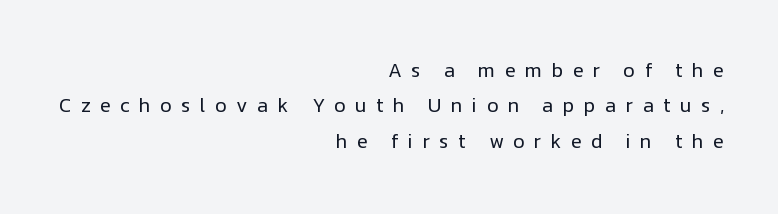
Q: Is the text bold? A: No.
Q: Is the text italic (slanted)? A: No, it is upright.
Q: Is the text underlined? A: No.
Q: How is the paragraph aligned? A: Right-aligned.
Q: Is the spacing between letters normal or unusually wide? A: Unusually wide.
